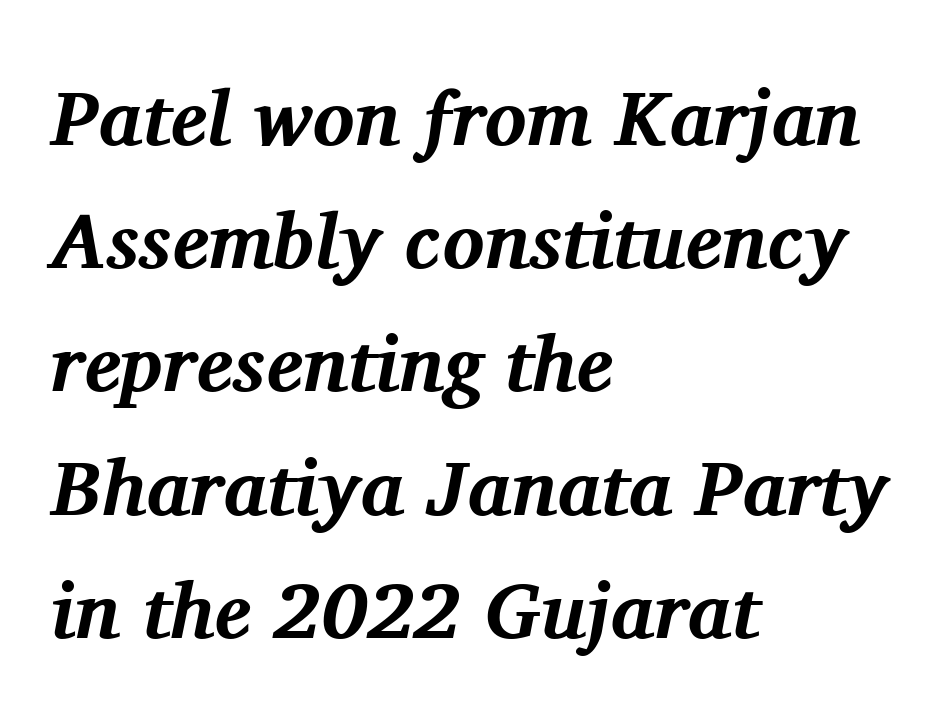
The image shows 78 px bold serif type, italic (leaning right); set left-aligned, normal line spacing (1.58x), normal letter spacing, not underlined; medium stroke contrast and a medium x-height.
